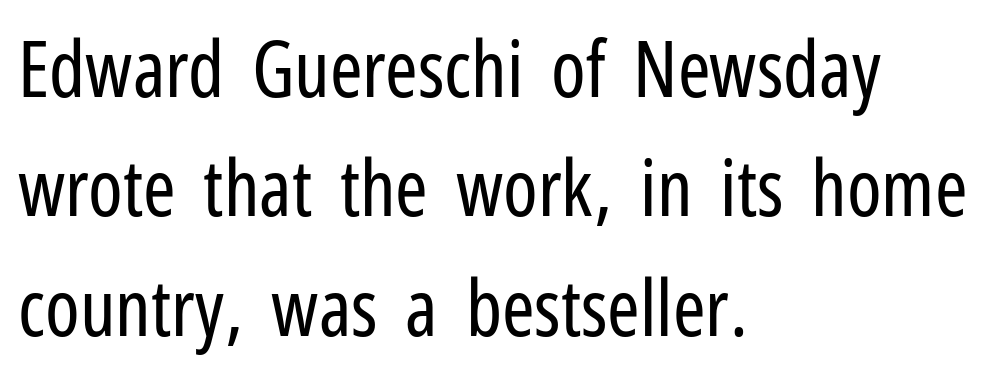
The image shows 78 px regular-weight, condensed sans-serif type, upright; set left-aligned, normal line spacing (1.53x), normal letter spacing, not underlined; low stroke contrast and a medium x-height.
